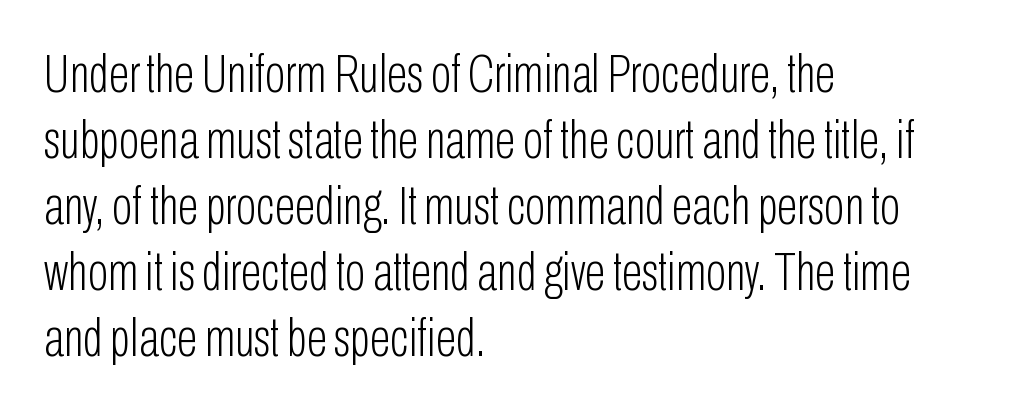
{"serif": "no", "italic": "no", "bold": "no", "weight": "light", "width": "condensed", "stroke_contrast": "low", "x_height": "medium", "monospaced": "no", "underline": "no", "align": "left", "line_spacing_ratio": 1.22, "letter_spacing": "normal", "letter_spacing_em": 0.0, "glyph_px": 54}
